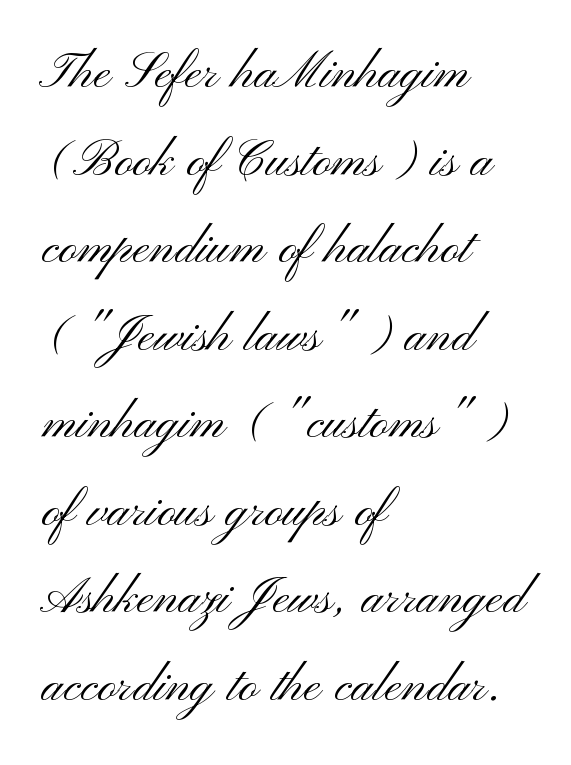
{"serif": "no", "bold": "no", "weight": "light", "width": "wide", "stroke_contrast": "medium", "x_height": "small", "monospaced": "no", "underline": "no", "align": "left", "line_spacing": "normal", "line_spacing_ratio": 1.39, "letter_spacing": "normal", "letter_spacing_em": 0.0, "glyph_px": 63}
